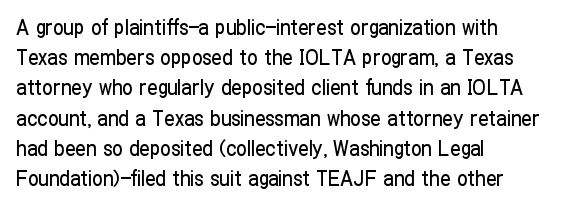
{"italic": "no", "underline": "no", "align": "left", "line_spacing": "normal", "line_spacing_ratio": 1.44, "letter_spacing": "normal", "letter_spacing_em": 0.0, "glyph_px": 21}
